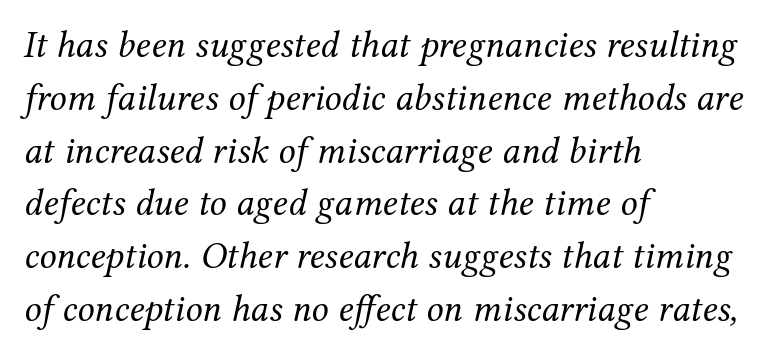
Q: Is the text bold? A: No.
Q: Is the text italic (slanted)? A: Yes, it leans right by about 12 degrees.
Q: Is the typeface a serif or a sans-serif typeface? A: Serif.
Q: Is the text underlined? A: No.
Q: How is the paragraph aligned? A: Left-aligned.
Q: Is the spacing between letters normal or unusually wide? A: Normal.
Q: Is the spacing between lines tight, normal or loose? A: Normal.
Q: Width (condensed, normal, or wide)? A: Normal.
Q: Stroke contrast? A: Medium.
Q: x-height? A: Medium.
Q: Monospaced? A: No.
